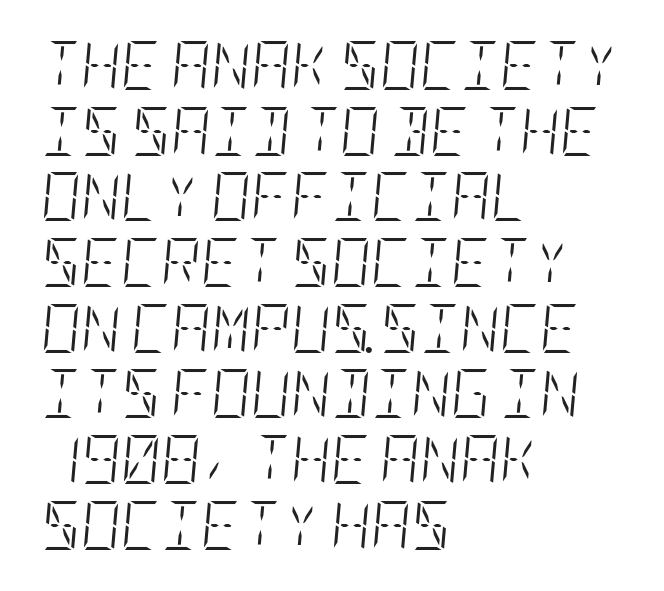
Q: Is the text bold? A: No.
Q: Is the text italic (slanted)? A: Yes, it leans right by about 5 degrees.
Q: Is the text underlined? A: No.
Q: How is the paragraph aligned? A: Left-aligned.
Q: Is the spacing between letters normal or unusually wide? A: Normal.
Q: Is the spacing between lines tight, normal or loose? A: Normal.
Q: Width (condensed, normal, or wide)? A: Condensed.
Q: Stroke contrast? A: Low.
Q: x-height? A: Large.
